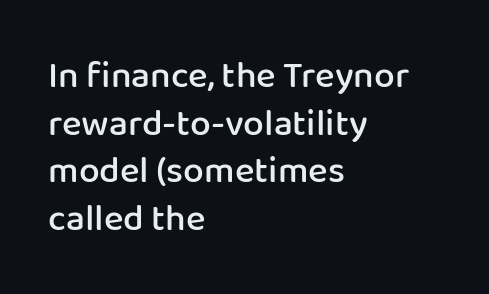
{"serif": "no", "italic": "no", "bold": "semi", "weight": "semibold", "width": "normal", "stroke_contrast": "low", "x_height": "medium", "monospaced": "no", "underline": "no", "align": "left", "line_spacing": "normal", "line_spacing_ratio": 1.29, "letter_spacing": "normal", "letter_spacing_em": 0.0, "glyph_px": 37}
